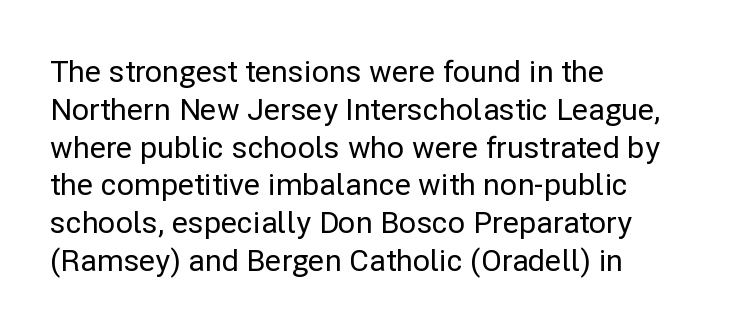
The image shows 30 px sans-serif type, upright; set left-aligned, normal line spacing (1.26x), normal letter spacing, not underlined; low stroke contrast and a medium x-height.
